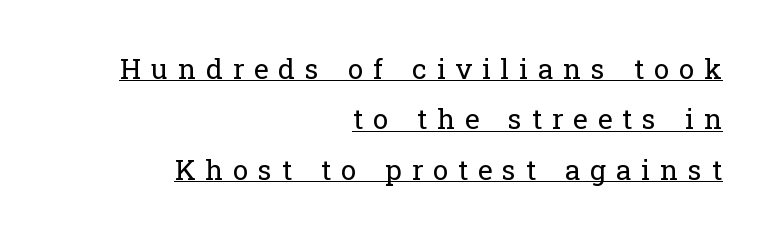
{"serif": "yes", "italic": "no", "bold": "no", "weight": "regular", "width": "normal", "stroke_contrast": "low", "x_height": "medium", "monospaced": "no", "underline": "yes", "align": "right", "line_spacing_ratio": 1.8, "letter_spacing": "wide", "letter_spacing_em": 0.35, "glyph_px": 28}
